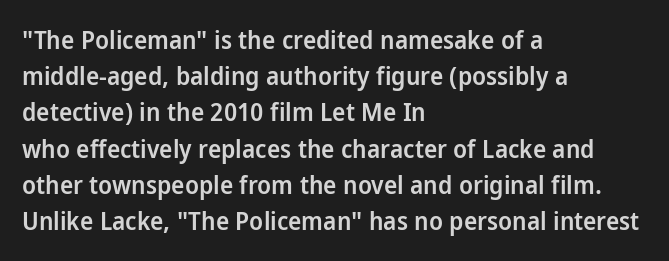
Q: Is the text bold? A: Semi-bold.
Q: Is the text italic (slanted)? A: No, it is upright.
Q: Is the text underlined? A: No.
Q: How is the paragraph aligned? A: Left-aligned.
Q: Is the spacing between letters normal or unusually wide? A: Normal.
Q: Is the spacing between lines tight, normal or loose? A: Normal.
